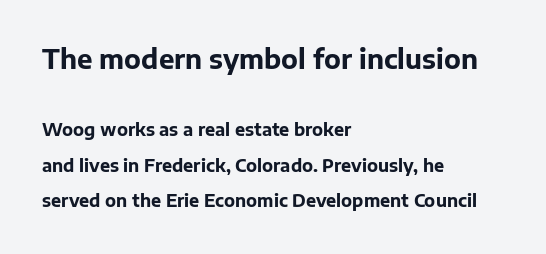
Q: Is the text bold? A: Yes.
Q: Is the text italic (slanted)? A: No, it is upright.
Q: Is the text underlined? A: No.
Q: How is the paragraph aligned? A: Left-aligned.
Q: Is the spacing between letters normal or unusually wide? A: Normal.
Q: Is the spacing between lines tight, normal or loose? A: Loose.
Q: Which block of text is set in a larger size, the first (top) or the second (bottom)? A: The first (top) one.
